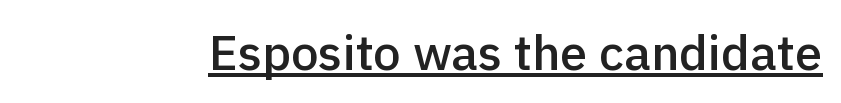
{"serif": "no", "italic": "no", "bold": "semi", "weight": "semibold", "width": "normal", "x_height": "medium", "monospaced": "no", "underline": "yes", "letter_spacing": "normal", "letter_spacing_em": 0.0, "glyph_px": 49}
